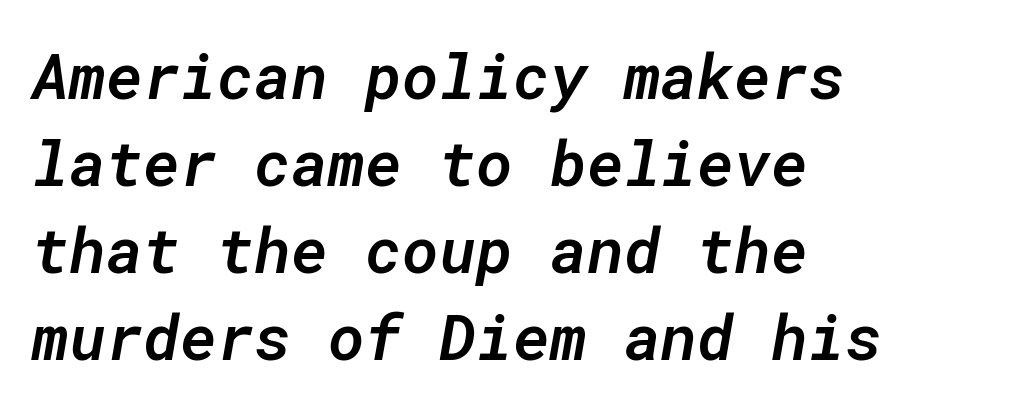
Rule under the text: the space is simply empty. Italic? Definitely — the glyphs are oblique. The passage shown is semibold, sitting just below true bold. The line-height multiplier appears to be the usual default. Nobody touched the tracking dial on this one.
